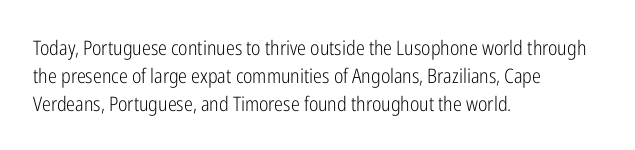
{"italic": "no", "bold": "no", "underline": "no", "align": "left", "line_spacing": "normal", "line_spacing_ratio": 1.39, "letter_spacing": "normal", "letter_spacing_em": 0.0, "glyph_px": 20}
